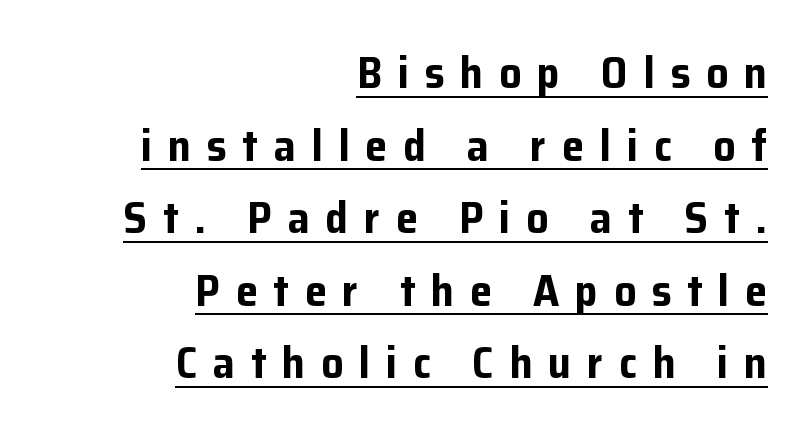
Q: Is the text bold? A: Yes.
Q: Is the text italic (slanted)? A: No, it is upright.
Q: Is the typeface a serif or a sans-serif typeface? A: Sans-serif.
Q: Is the text underlined? A: Yes.
Q: How is the paragraph aligned? A: Right-aligned.
Q: Is the spacing between letters normal or unusually wide? A: Unusually wide.
Q: Is the spacing between lines tight, normal or loose? A: Normal.
Q: Width (condensed, normal, or wide)? A: Normal.
Q: Stroke contrast? A: Low.
Q: x-height? A: Medium.
Q: Monospaced? A: No.
